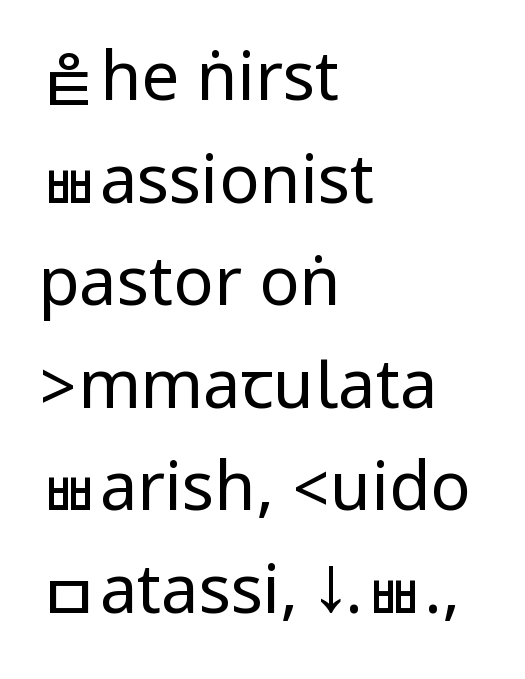
Q: Is the text bold? A: No.
Q: Is the text italic (slanted)? A: No, it is upright.
Q: Is the typeface a serif or a sans-serif typeface? A: Sans-serif.
Q: Is the text underlined? A: No.
Q: How is the paragraph aligned? A: Left-aligned.
Q: Is the spacing between letters normal or unusually wide? A: Normal.
Q: Is the spacing between lines tight, normal or loose? A: Normal.
Q: Width (condensed, normal, or wide)? A: Condensed.
Q: Stroke contrast? A: Low.
